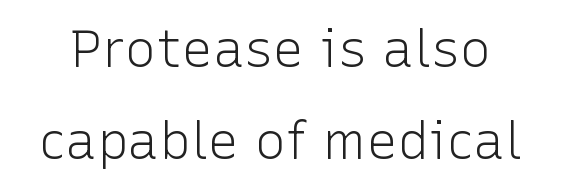
Q: Is the text bold? A: No.
Q: Is the text italic (slanted)? A: No, it is upright.
Q: Is the typeface a serif or a sans-serif typeface? A: Sans-serif.
Q: Is the text underlined? A: No.
Q: Is the spacing between letters normal or unusually wide? A: Normal.
Q: Width (condensed, normal, or wide)? A: Normal.
Q: Stroke contrast? A: Low.
Q: x-height? A: Medium.
Q: Monospaced? A: No.
